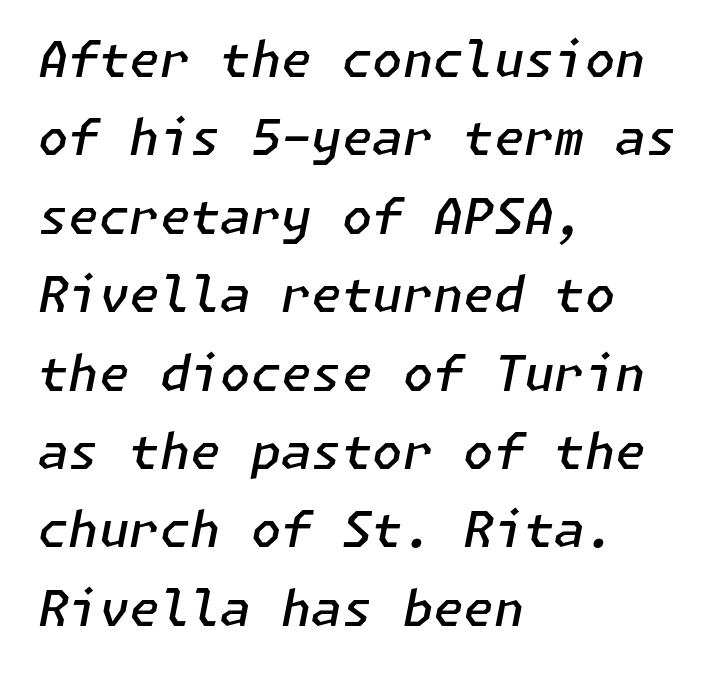
The image shows 49 px semibold type, italic (leaning right); set left-aligned, normal line spacing (1.6x), normal letter spacing, not underlined; low stroke contrast and a medium x-height.
